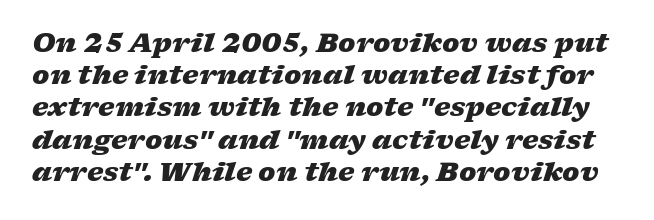
{"italic": "yes", "lean": "right", "slant_degrees": 17, "bold": "yes", "underline": "no", "line_spacing_ratio": 1.24, "letter_spacing": "normal", "letter_spacing_em": 0.0, "glyph_px": 26}
